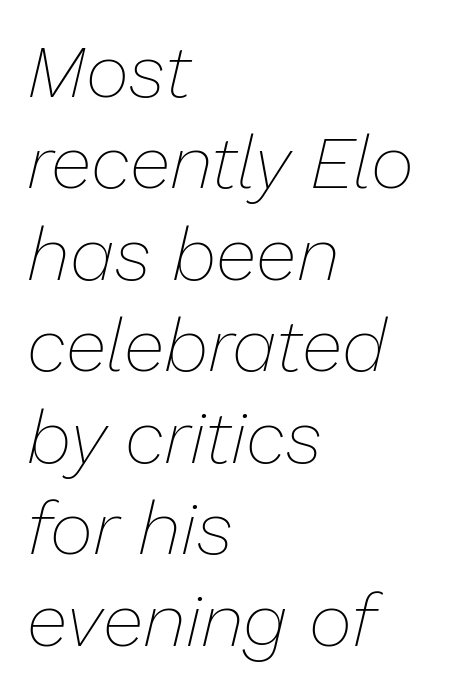
{"italic": "yes", "lean": "right", "slant_degrees": 13, "bold": "no", "weight": "thin", "width": "normal", "stroke_contrast": "low", "x_height": "medium", "monospaced": "no", "underline": "no", "align": "left", "line_spacing_ratio": 1.22, "letter_spacing": "normal", "letter_spacing_em": 0.0, "glyph_px": 75}
